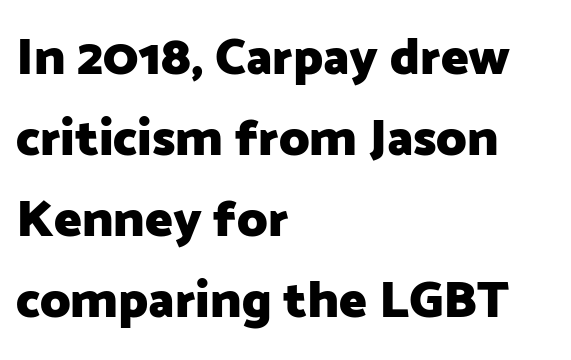
{"serif": "no", "italic": "no", "bold": "yes", "weight": "heavy", "width": "normal", "stroke_contrast": "low", "x_height": "medium", "monospaced": "no", "underline": "no", "align": "left", "line_spacing": "normal", "line_spacing_ratio": 1.56, "letter_spacing": "normal", "letter_spacing_em": 0.0, "glyph_px": 52}
